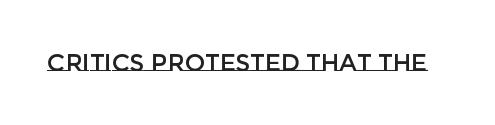
The image shows 24 px text type, upright; set normal letter spacing, not underlined.
